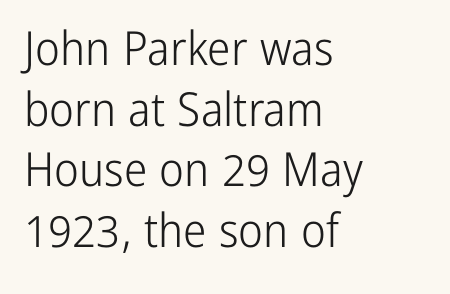
Glance below the letters and you will spot only blank space. Bold? No — there's no thickening of the strokes. Does the lettering tilt? It doesn't — this is upright. Serifs: no, the terminals of the letterforms are clean. A typesetter would call this zero additional tracking. The setting favours the left margin, as ordinary paragraphs usually do.
